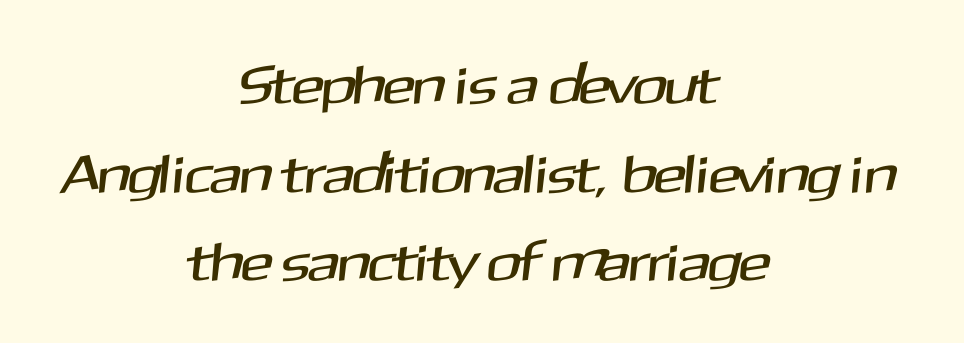
The image shows 54 px sans-serif type; set centered, normal line spacing (1.64x), normal letter spacing, not underlined; medium stroke contrast and a medium x-height.
